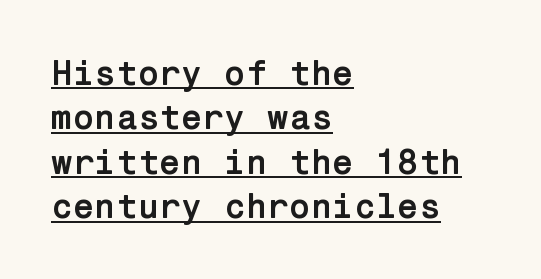
The image shows 35 px semibold sans-serif type, upright; set left-aligned, normal line spacing (1.27x), normal letter spacing, underlined; low stroke contrast and a medium x-height.
